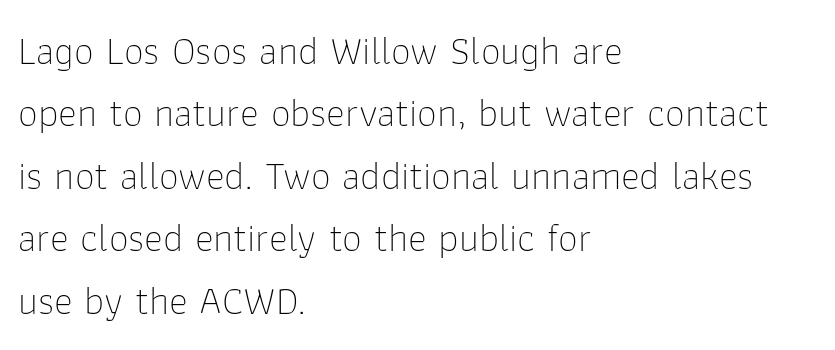
Q: Is the text bold? A: No.
Q: Is the text italic (slanted)? A: No, it is upright.
Q: Is the typeface a serif or a sans-serif typeface? A: Sans-serif.
Q: Is the text underlined? A: No.
Q: How is the paragraph aligned? A: Left-aligned.
Q: Is the spacing between letters normal or unusually wide? A: Normal.
Q: Is the spacing between lines tight, normal or loose? A: Normal.
Q: Width (condensed, normal, or wide)? A: Normal.
Q: Stroke contrast? A: Low.
Q: x-height? A: Medium.
Q: Monospaced? A: No.
